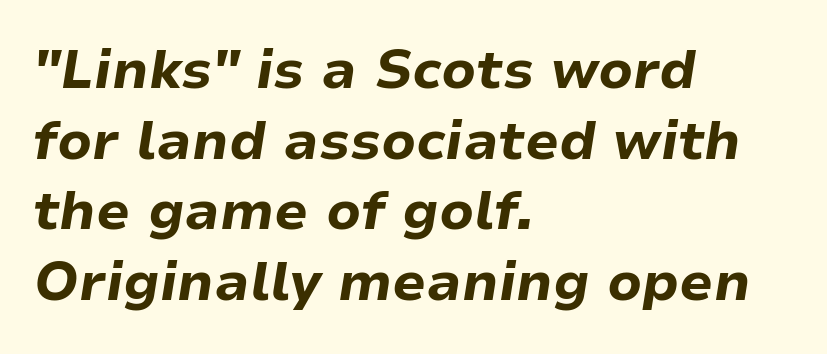
Q: Is the text bold? A: Yes.
Q: Is the text italic (slanted)? A: Yes, it leans right by about 9 degrees.
Q: Is the text underlined? A: No.
Q: How is the paragraph aligned? A: Left-aligned.
Q: Is the spacing between letters normal or unusually wide? A: Normal.
Q: Is the spacing between lines tight, normal or loose? A: Normal.
Q: Width (condensed, normal, or wide)? A: Normal.
Q: Stroke contrast? A: Low.
Q: x-height? A: Medium.
Q: Monospaced? A: No.
